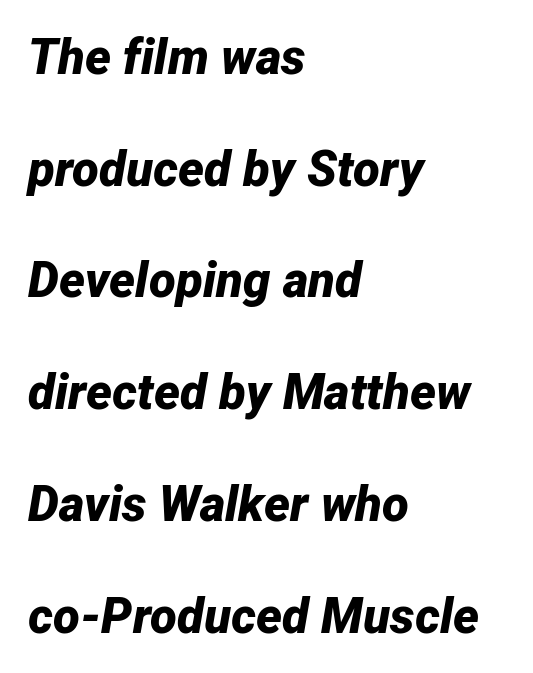
The image shows 49 px bold type, italic (leaning right); set left-aligned, loose line spacing (2.28x), normal letter spacing, not underlined; low stroke contrast and a medium x-height.
